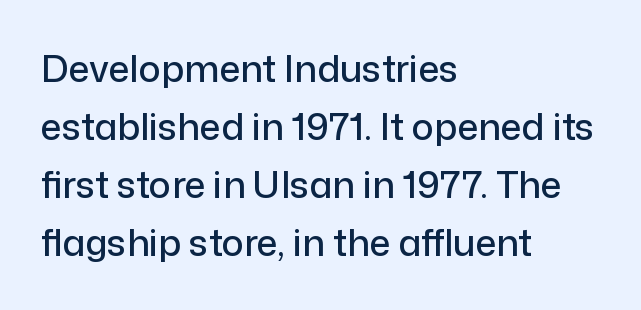
Students, observe: this is what conventionally led text looks like. Regarding serifs, this sample does without them. Each line starts at the same left margin while the right side varies. Just letters on the line, the space beneath them empty.
